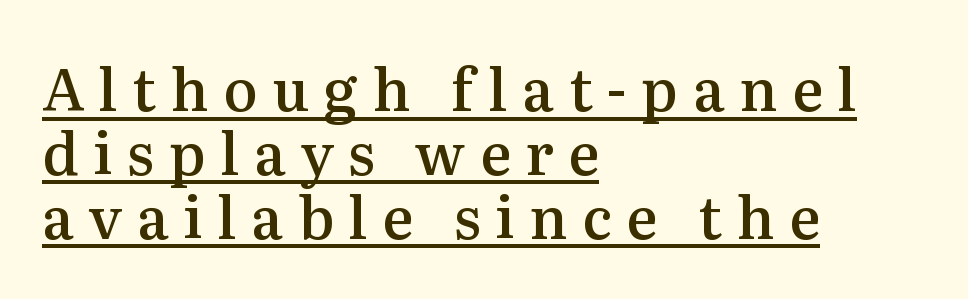
No italicization has been applied; the sample stays upright. Tracking here is generous; glyphs stand well apart from one another. This is moderately heavy type, rendered in semibold. Caption: lettering with a line underneath. This sample has the flowing, uneven cadence of proportional lettering. You could barely slide anything between these rows.
